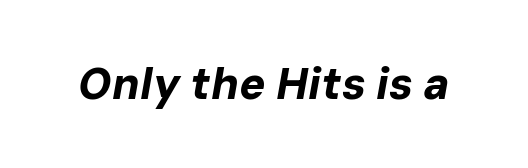
Q: Is the text bold? A: Yes.
Q: Is the text italic (slanted)? A: Yes, it leans right by about 10 degrees.
Q: Is the text underlined? A: No.
Q: Is the spacing between letters normal or unusually wide? A: Normal.
Q: Width (condensed, normal, or wide)? A: Normal.
Q: Stroke contrast? A: Low.
Q: x-height? A: Medium.
Q: Monospaced? A: No.
